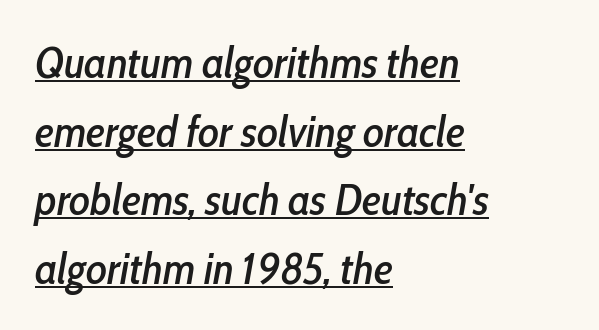
Q: Is the text italic (slanted)? A: Yes, it leans right by about 10 degrees.
Q: Is the text underlined? A: Yes.
Q: How is the paragraph aligned? A: Left-aligned.
Q: Is the spacing between letters normal or unusually wide? A: Normal.
Q: Is the spacing between lines tight, normal or loose? A: Normal.
Q: Width (condensed, normal, or wide)? A: Condensed.
Q: Stroke contrast? A: Low.
Q: x-height? A: Medium.
Q: Monospaced? A: No.
